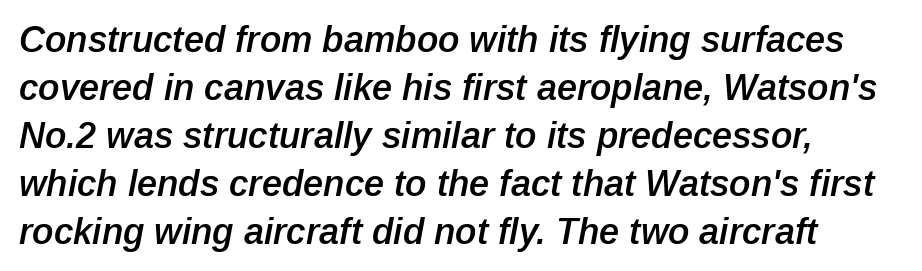
{"italic": "yes", "lean": "right", "slant_degrees": 12, "bold": "semi", "weight": "semibold", "width": "normal", "stroke_contrast": "low", "x_height": "medium", "monospaced": "no", "underline": "no", "align": "left", "line_spacing": "normal", "line_spacing_ratio": 1.33, "letter_spacing": "normal", "letter_spacing_em": 0.0, "glyph_px": 36}
